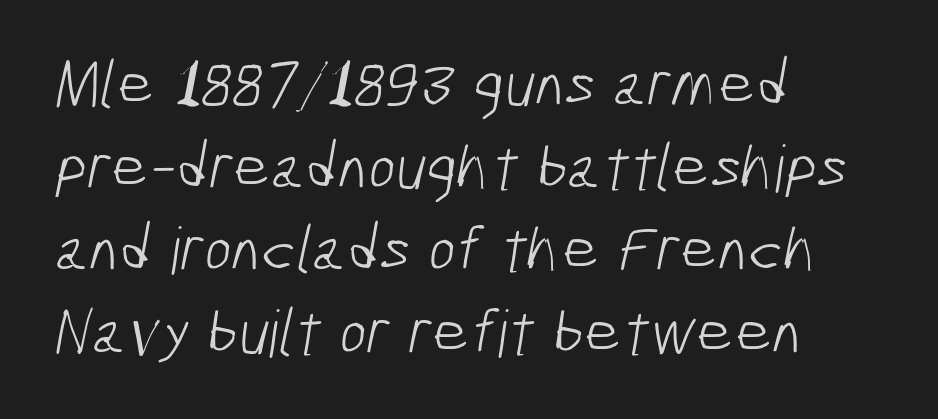
The strokes carry an ordinary text weight at most. The block of text has a typical density, with ordinary space between rows. Does extra space separate the letters? No, they use regular spacing. Leftover space on each line is placed entirely after the last word. The letters advance in unequal steps, a hallmark of proportional type. The typeface chosen for these lines omits serifs.
